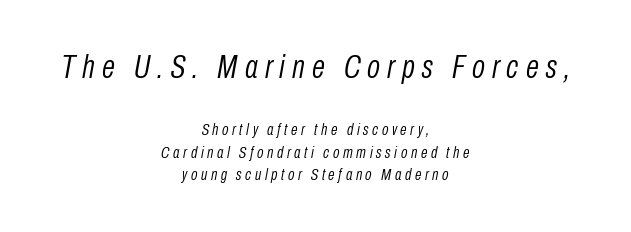
The image shows 34 px light, condensed type, italic (leaning right); set centered, normal line spacing (1.32x), unusually wide letter spacing (+0.21 em), not underlined; the first (top) block is 2.0x larger; low stroke contrast and a medium x-height.
